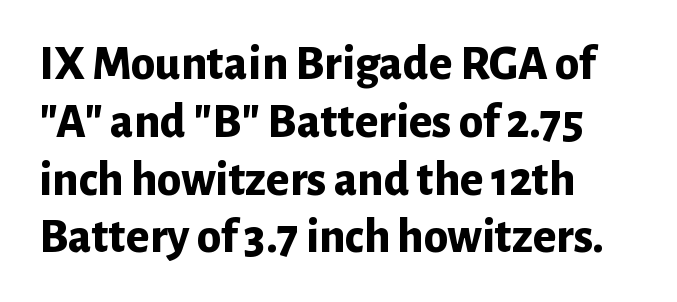
{"serif": "no", "italic": "no", "bold": "yes", "weight": "bold", "width": "normal", "stroke_contrast": "low", "x_height": "medium", "monospaced": "no", "underline": "no", "align": "left", "line_spacing_ratio": 1.18, "letter_spacing": "normal", "letter_spacing_em": 0.0, "glyph_px": 49}
